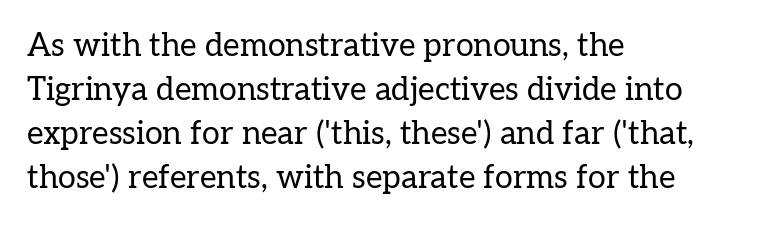
The image shows 32 px regular-weight serif type, upright; set left-aligned, normal line spacing (1.38x), normal letter spacing, not underlined; low stroke contrast and a medium x-height.
